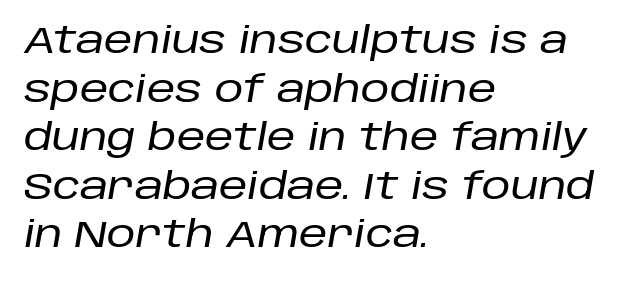
Q: Is the text italic (slanted)? A: Yes, it leans right by about 10 degrees.
Q: Is the text underlined? A: No.
Q: How is the paragraph aligned? A: Left-aligned.
Q: Is the spacing between letters normal or unusually wide? A: Normal.
Q: Is the spacing between lines tight, normal or loose? A: Normal.
Q: Width (condensed, normal, or wide)? A: Normal.
Q: Stroke contrast? A: Low.
Q: x-height? A: Large.
Q: Monospaced? A: No.
